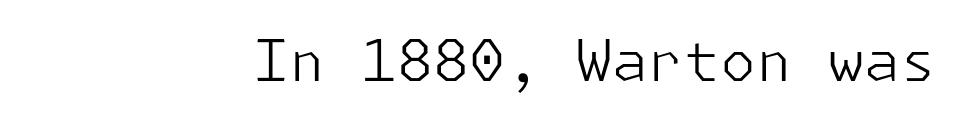
Q: Is the text bold? A: No.
Q: Is the text italic (slanted)? A: No, it is upright.
Q: Is the typeface a serif or a sans-serif typeface? A: Sans-serif.
Q: Is the text underlined? A: No.
Q: Is the spacing between letters normal or unusually wide? A: Normal.
Q: Width (condensed, normal, or wide)? A: Normal.
Q: Stroke contrast? A: Low.
Q: x-height? A: Medium.
